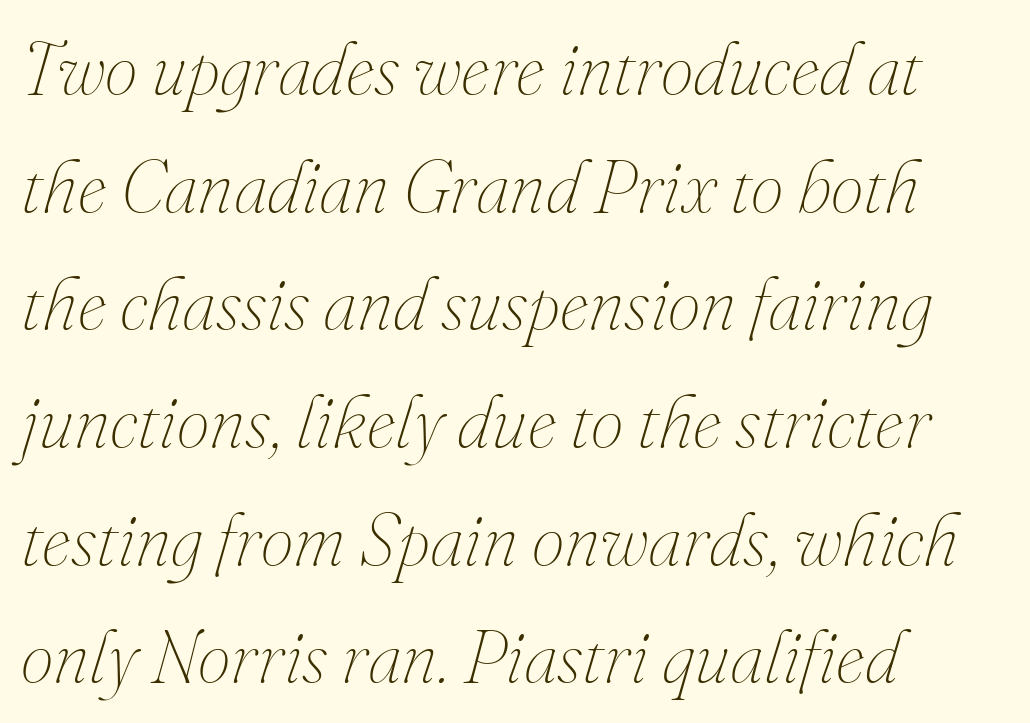
The image shows 74 px thin type, italic (leaning right); set left-aligned, normal line spacing (1.59x), normal letter spacing, not underlined; medium stroke contrast and a small x-height.
